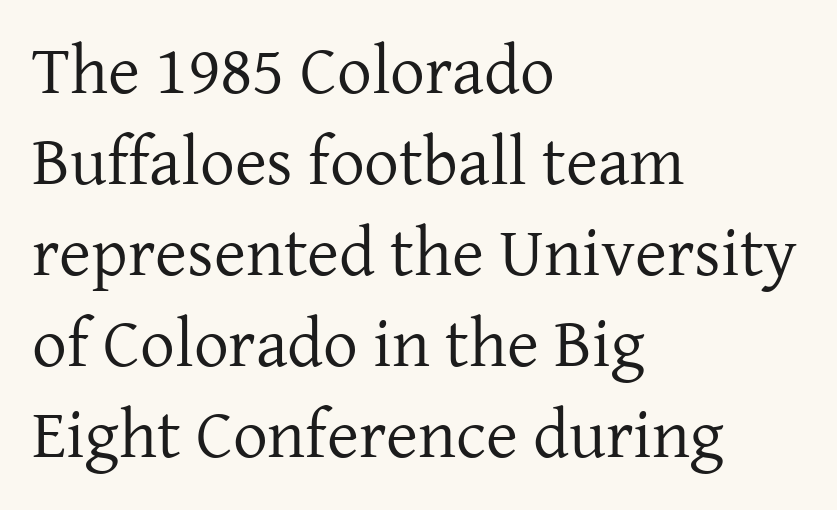
{"serif": "yes", "italic": "no", "bold": "no", "weight": "regular", "width": "normal", "stroke_contrast": "low", "x_height": "medium", "monospaced": "no", "underline": "no", "align": "left", "line_spacing": "normal", "line_spacing_ratio": 1.32, "letter_spacing": "normal", "letter_spacing_em": 0.0, "glyph_px": 69}
